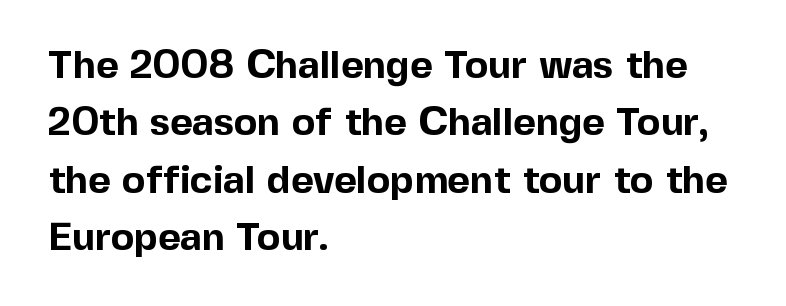
This is the regular roman posture of the typeface. The face used here is rendered with its standard letterfit. The block of text has a typical density, with ordinary space between rows. These lines carry a lot of weight — the face is fully bold. Regarding serifs, this sample does without them.
